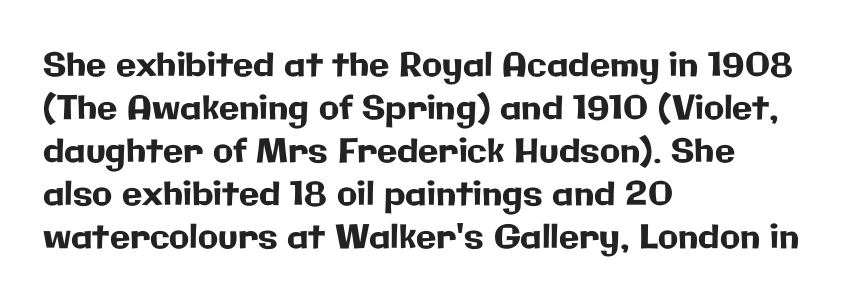
The image shows 33 px sans-serif type, upright; set left-aligned, normal line spacing (1.3x), normal letter spacing, not underlined; low stroke contrast and a medium x-height.
